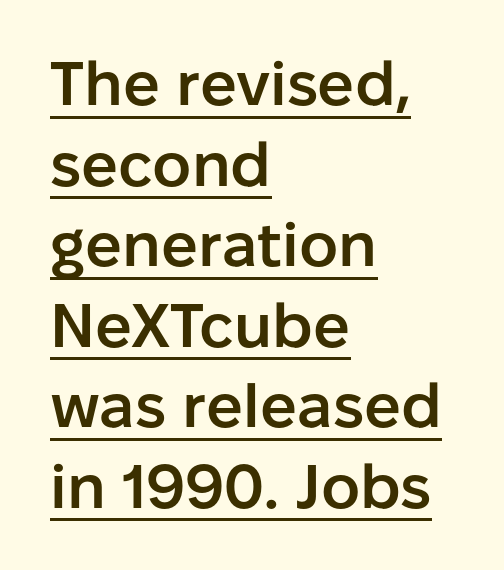
Observe the absence of serifs on each vertical stroke in this sample. Is this a fixed-width face? No — the glyphs have proportional, varying widths. Is the letter spacing exaggerated? No — it looks like the ordinary default. Strokes here are thickened, but only to semibold level.
